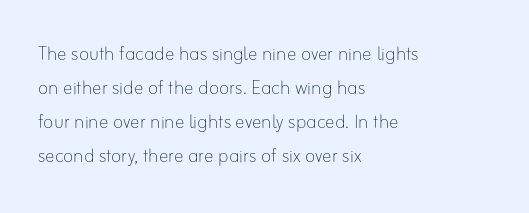
The image shows 24 px text type, upright; set left-aligned, normal line spacing (1.42x), normal letter spacing, not underlined.
